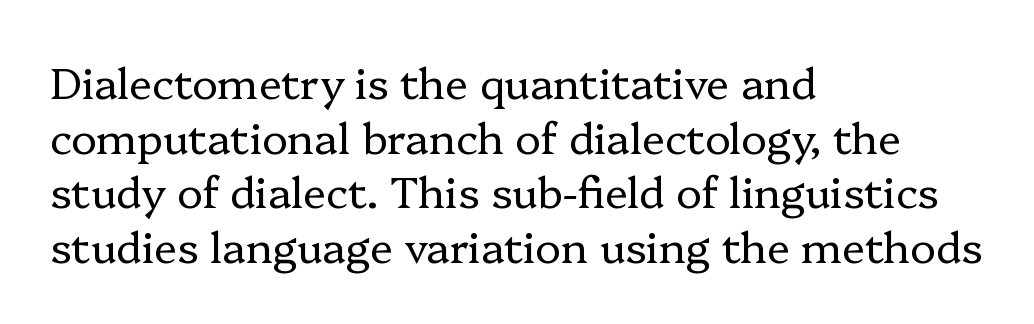
Q: Is the text bold? A: No.
Q: Is the text italic (slanted)? A: No, it is upright.
Q: Is the typeface a serif or a sans-serif typeface? A: Serif.
Q: Is the text underlined? A: No.
Q: How is the paragraph aligned? A: Left-aligned.
Q: Is the spacing between letters normal or unusually wide? A: Normal.
Q: Is the spacing between lines tight, normal or loose? A: Normal.
Q: Width (condensed, normal, or wide)? A: Normal.
Q: Stroke contrast? A: Low.
Q: x-height? A: Medium.
Q: Monospaced? A: No.
